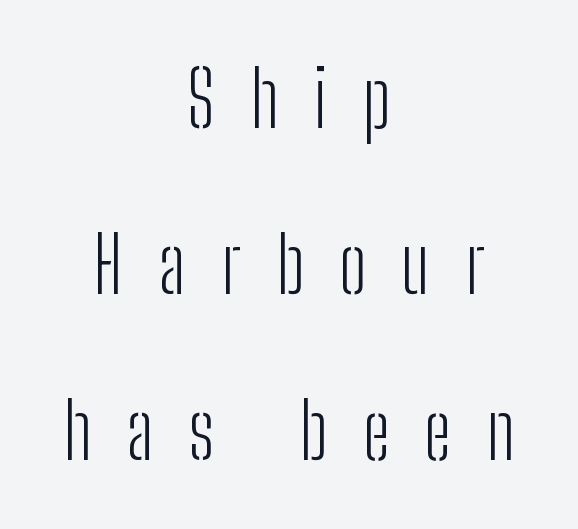
{"serif": "no", "italic": "no", "bold": "no", "weight": "light", "width": "condensed", "stroke_contrast": "low", "x_height": "medium", "monospaced": "no", "underline": "no", "align": "center", "line_spacing": "loose", "line_spacing_ratio": 2.13, "letter_spacing": "wide", "letter_spacing_em": 0.45, "glyph_px": 78}
